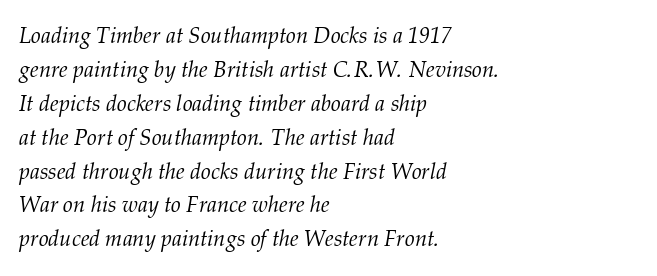
{"italic": "yes", "lean": "right", "slant_degrees": 12, "bold": "no", "underline": "no", "align": "left", "line_spacing": "normal", "line_spacing_ratio": 1.54, "letter_spacing": "normal", "letter_spacing_em": 0.0, "glyph_px": 22}
